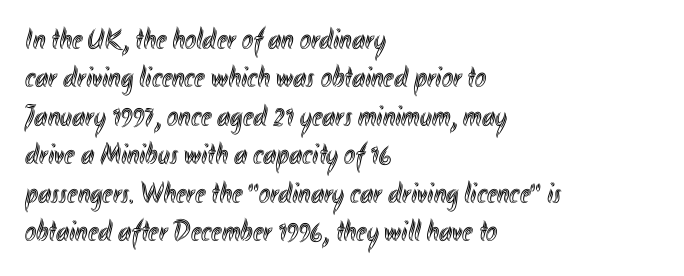
Honestly, the row spacing looks completely unremarkable. Caption: standard tracking, unaltered. Short and long lines alike share a common starting point at left. The passage shown is typed in a proportional face where columns would drift. Each row of text sits above clean, open space.
